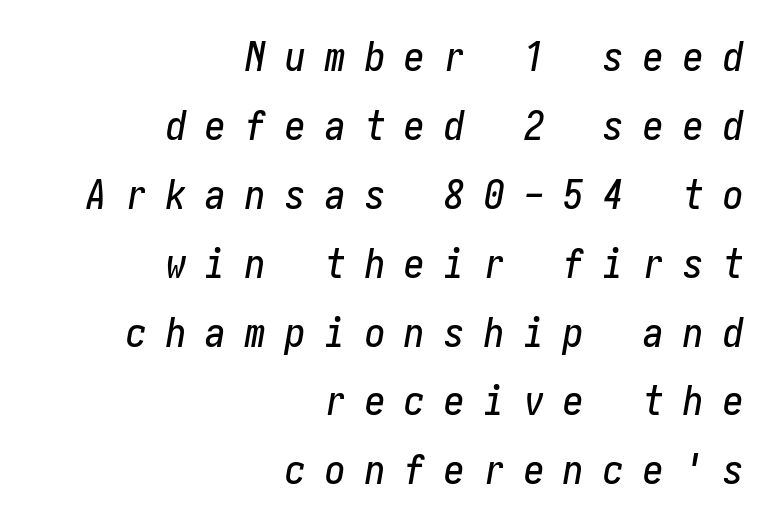
This sample uses expanded letter spacing, leaving extra air between glyphs. Quick note: interline space is typical. Layout note: lines flush right. The specimen reads as italic at a glance. Any mark beneath the type? The region is blank.
